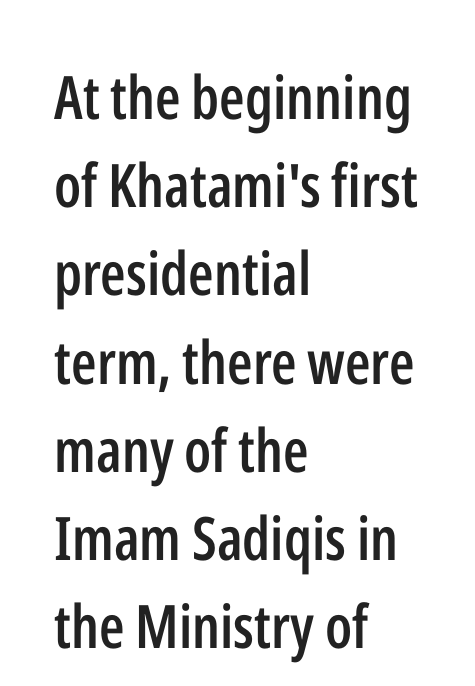
The image shows 60 px semibold, condensed sans-serif type, upright; set left-aligned, normal line spacing (1.47x), normal letter spacing, not underlined; low stroke contrast and a medium x-height.
